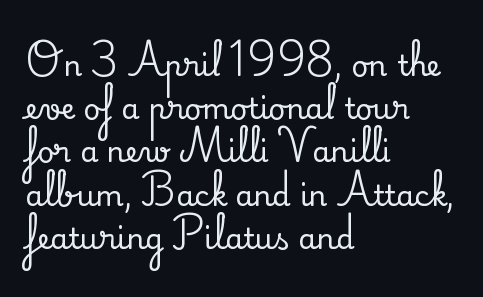
{"serif": "yes", "italic": "no", "width": "normal", "stroke_contrast": "medium", "x_height": "small", "monospaced": "no", "underline": "no", "align": "left", "line_spacing": "normal", "line_spacing_ratio": 1.49, "letter_spacing": "normal", "letter_spacing_em": 0.0, "glyph_px": 29}
